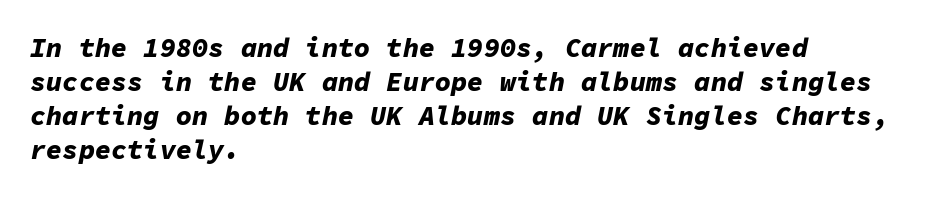
The image shows 27 px bold type, italic (leaning right); set left-aligned, normal line spacing (1.26x), normal letter spacing, not underlined.
